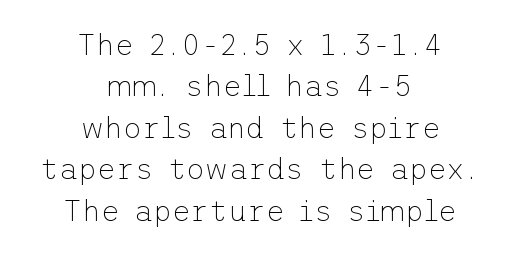
{"serif": "no", "italic": "no", "bold": "no", "weight": "thin", "width": "normal", "stroke_contrast": "low", "x_height": "medium", "underline": "no", "align": "center", "line_spacing": "normal", "line_spacing_ratio": 1.43, "letter_spacing": "normal", "letter_spacing_em": 0.0, "glyph_px": 29}
